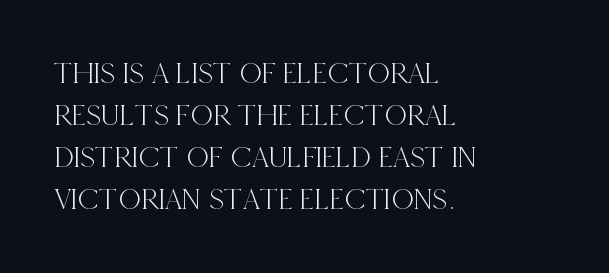
Nothing unusual about the tracking: characters are spaced as the font intends. One glance says typical: line gaps are just what's usual. Notice how the passage keeps a crisp vertical edge on the left only. The letters stand straight up with perfectly vertical stems.
